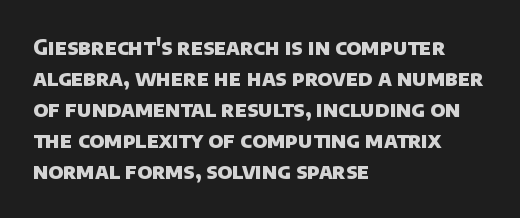
The space beneath each line is pristine and unruled. Words appear dense and cohesive because spacing is normal. Caption: bold face, heavy strokes. Notice how descenders clear the ascenders below comfortably — that's standard leading. Is the block centered? No — it sits flush against the left margin.
